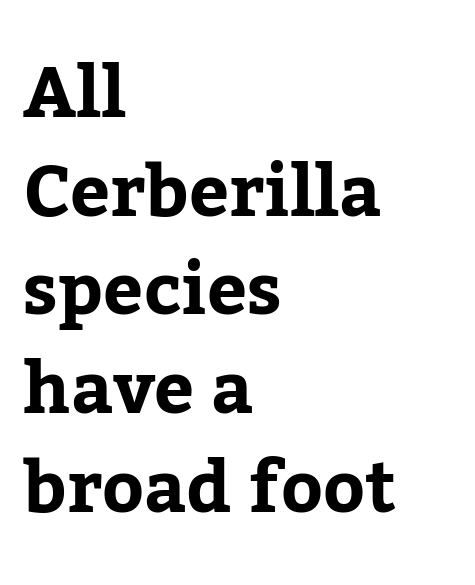
The image shows 71 px serif type, upright; set left-aligned, normal line spacing (1.39x), normal letter spacing, not underlined; low stroke contrast and a medium x-height.
